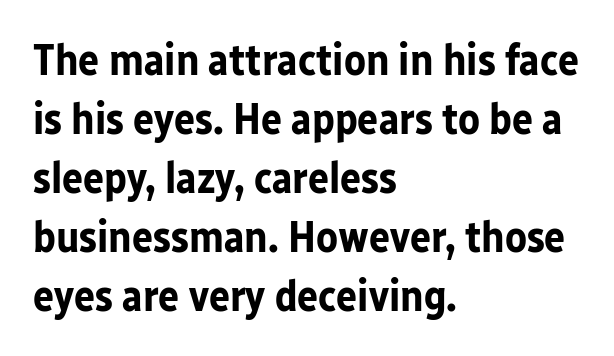
{"serif": "no", "italic": "no", "bold": "yes", "weight": "bold", "width": "normal", "stroke_contrast": "low", "x_height": "medium", "monospaced": "no", "underline": "no", "align": "left", "line_spacing": "normal", "line_spacing_ratio": 1.34, "letter_spacing": "normal", "letter_spacing_em": 0.0, "glyph_px": 44}
